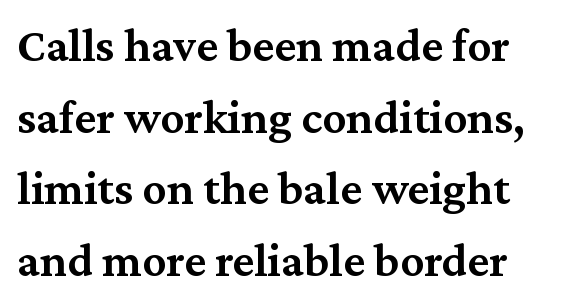
Q: Is the text bold? A: Semi-bold.
Q: Is the text italic (slanted)? A: No, it is upright.
Q: Is the typeface a serif or a sans-serif typeface? A: Serif.
Q: Is the text underlined? A: No.
Q: How is the paragraph aligned? A: Left-aligned.
Q: Is the spacing between letters normal or unusually wide? A: Normal.
Q: Is the spacing between lines tight, normal or loose? A: Normal.
Q: Width (condensed, normal, or wide)? A: Normal.
Q: Stroke contrast? A: Medium.
Q: x-height? A: Medium.
Q: Monospaced? A: No.
